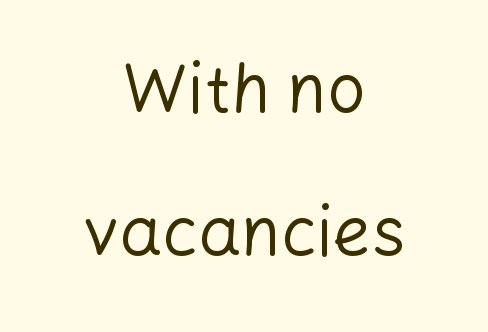
{"serif": "no", "italic": "no", "bold": "no", "weight": "regular", "width": "normal", "stroke_contrast": "low", "x_height": "medium", "monospaced": "no", "underline": "no", "align": "center", "line_spacing": "loose", "line_spacing_ratio": 2.11, "letter_spacing": "normal", "letter_spacing_em": 0.0, "glyph_px": 68}
